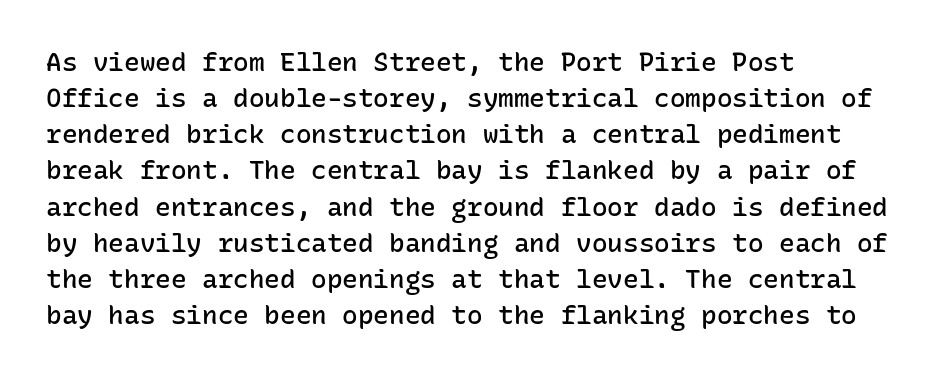
Q: Is the text bold? A: Semi-bold.
Q: Is the text italic (slanted)? A: No, it is upright.
Q: Is the text underlined? A: No.
Q: How is the paragraph aligned? A: Left-aligned.
Q: Is the spacing between letters normal or unusually wide? A: Normal.
Q: Is the spacing between lines tight, normal or loose? A: Normal.
